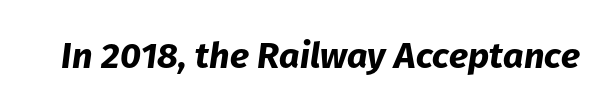
The image shows 36 px bold type, italic (leaning right); set normal letter spacing, not underlined; low stroke contrast and a medium x-height.
